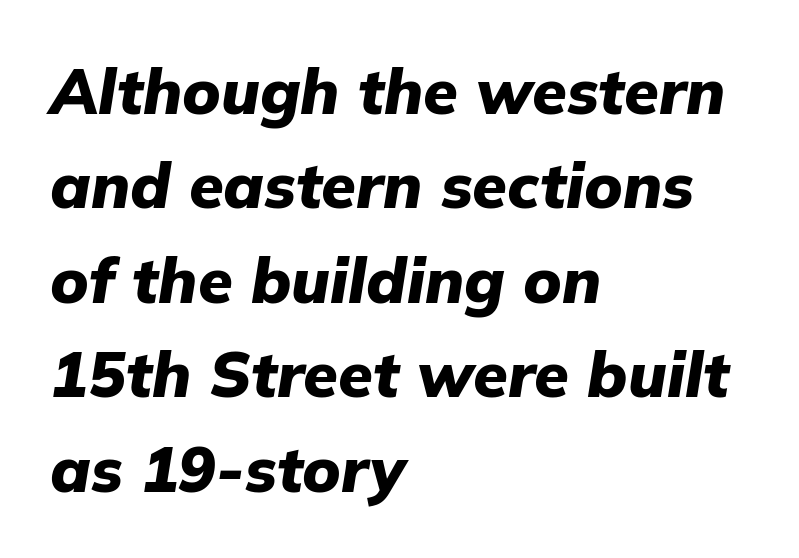
{"italic": "yes", "lean": "right", "slant_degrees": 9, "bold": "yes", "weight": "heavy", "width": "normal", "stroke_contrast": "low", "x_height": "medium", "monospaced": "no", "underline": "no", "align": "left", "line_spacing": "normal", "line_spacing_ratio": 1.5, "letter_spacing": "normal", "letter_spacing_em": 0.0, "glyph_px": 63}
